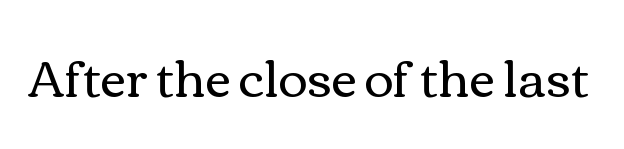
Q: Is the text bold? A: No.
Q: Is the text italic (slanted)? A: No, it is upright.
Q: Is the text underlined? A: No.
Q: Is the spacing between letters normal or unusually wide? A: Normal.
Q: Width (condensed, normal, or wide)? A: Wide.
Q: Stroke contrast? A: Medium.
Q: x-height? A: Medium.
Q: Monospaced? A: No.
